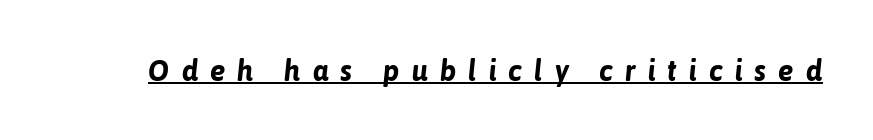
The image shows 29 px bold type, italic (leaning right); set unusually wide letter spacing (+0.41 em), underlined; low stroke contrast and a medium x-height.
